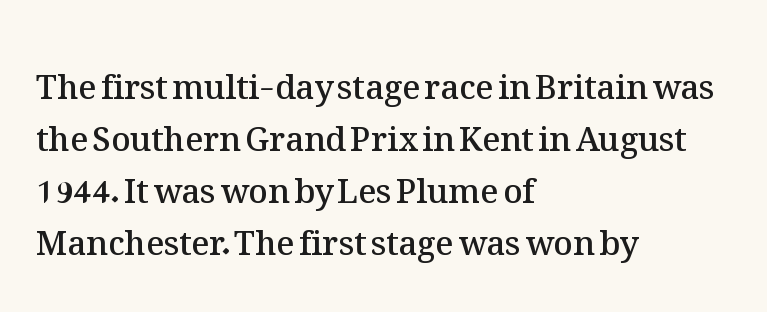
The passage shown is typed in a proportional face where columns would drift. Ordinary non-slanted type is in use. A classic flush-left, rag-right setting is used for this passage. If you measured baseline to baseline, you'd find a middling distance. The glyphs are unaccompanied by any horizontal stroke below them.
